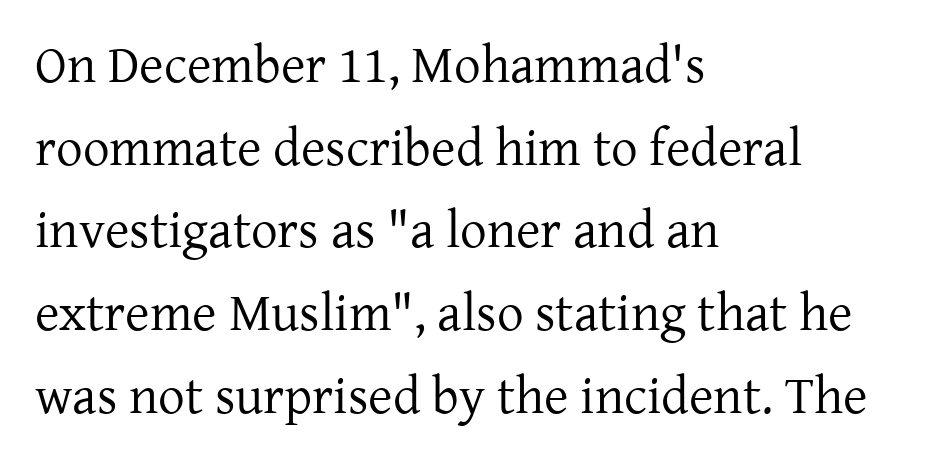
{"serif": "yes", "italic": "no", "bold": "no", "weight": "regular", "width": "normal", "stroke_contrast": "low", "x_height": "medium", "monospaced": "no", "underline": "no", "align": "left", "line_spacing": "normal", "line_spacing_ratio": 1.56, "letter_spacing": "normal", "letter_spacing_em": 0.0, "glyph_px": 53}
